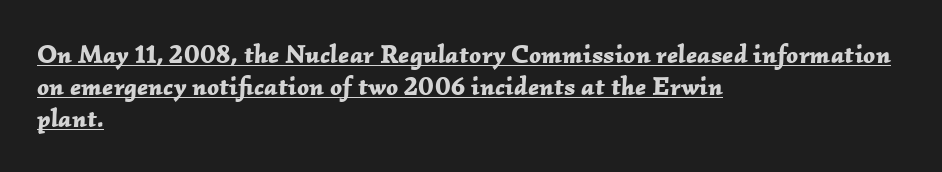
This rendering features underlined lettering. Does extra space separate the letters? No, they use regular spacing. The lines in this sample share a left origin and differ only in where they stop. The typography opts for an oblique posture over an upright one.
